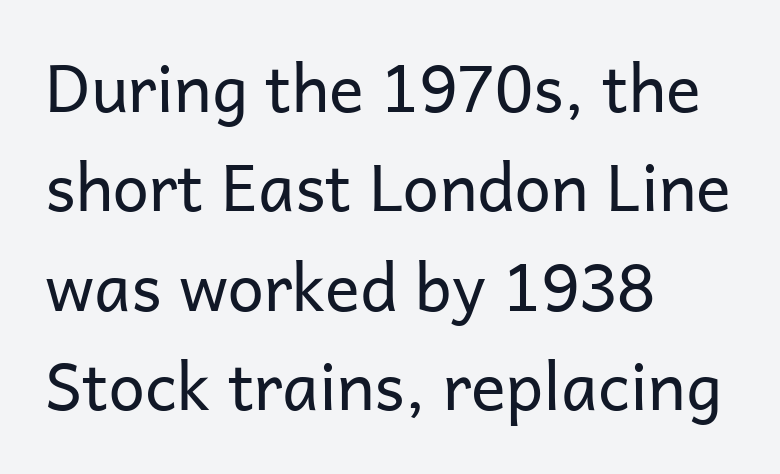
{"serif": "no", "italic": "no", "bold": "no", "weight": "regular", "width": "normal", "stroke_contrast": "low", "x_height": "medium", "monospaced": "no", "underline": "no", "align": "left", "line_spacing": "normal", "line_spacing_ratio": 1.53, "letter_spacing": "normal", "letter_spacing_em": 0.0, "glyph_px": 65}
